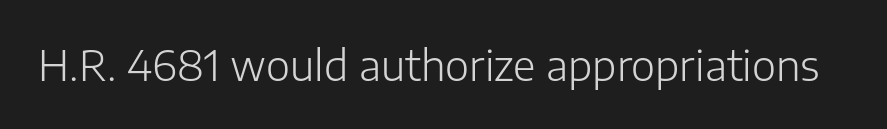
The image shows 41 px light sans-serif type, upright; set normal letter spacing, not underlined; low stroke contrast and a medium x-height.
